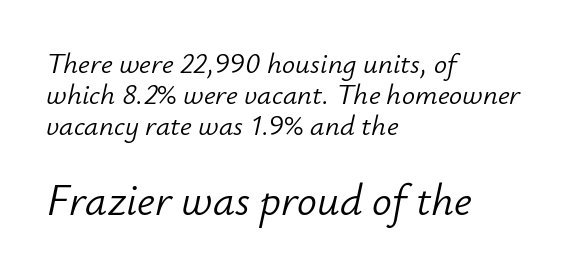
Q: Is the text bold? A: No.
Q: Is the text italic (slanted)? A: Yes, it leans right by about 12 degrees.
Q: Is the text underlined? A: No.
Q: How is the paragraph aligned? A: Left-aligned.
Q: Is the spacing between letters normal or unusually wide? A: Normal.
Q: Is the spacing between lines tight, normal or loose? A: Tight.
Q: Which block of text is set in a larger size, the first (top) or the second (bottom)? A: The second (bottom) one.
Q: Width (condensed, normal, or wide)? A: Normal.
Q: Stroke contrast? A: Low.
Q: x-height? A: Small.
Q: Monospaced? A: No.
